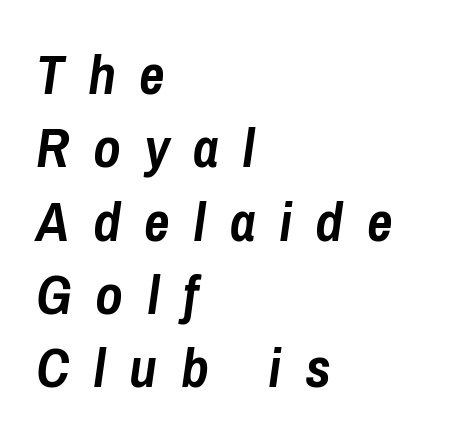
Italic: yes, the glyphs are oblique. Compared with an ordinary text face, these strokes are far heavier — a full bold. Inter-character spacing is expanded well beyond the font's built-in metrics. Decoration check: the copy has no underline. Proportional: the letters do not fall into vertical columns. Reading down the block, your eye returns to a fixed left position each line.
